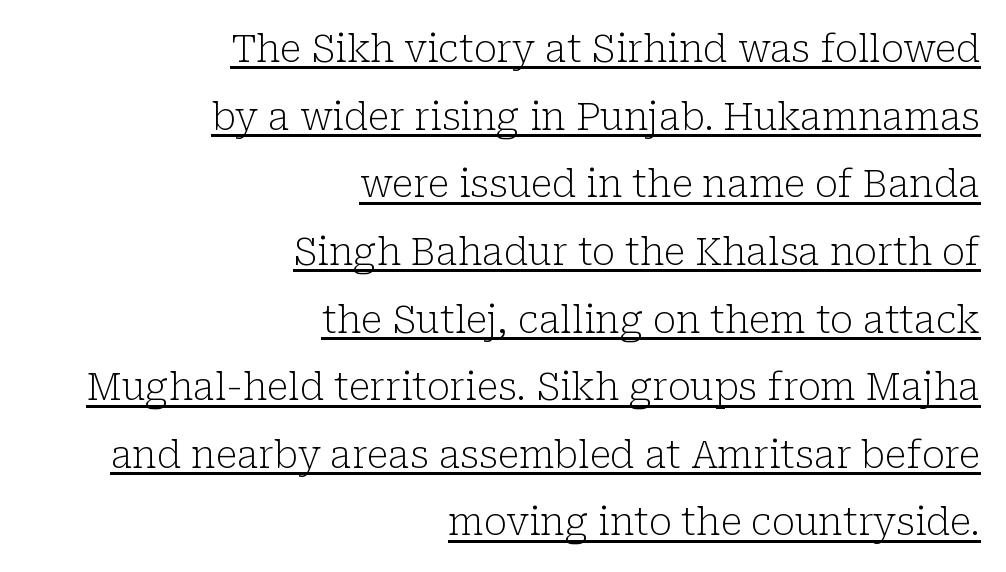
The image shows 38 px light serif type, upright; set right-aligned, line spacing 1.78x, normal letter spacing, underlined; low stroke contrast and a medium x-height.
